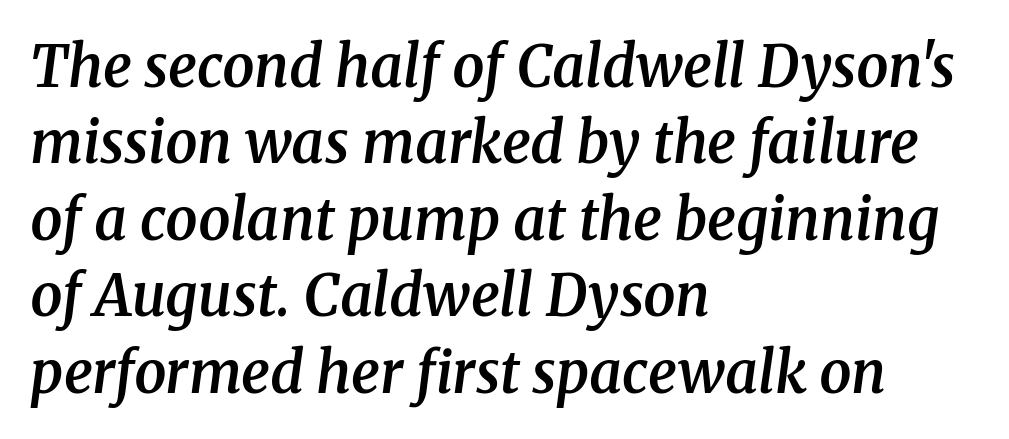
The image shows 57 px semibold serif type, italic (leaning right); set left-aligned, normal line spacing (1.34x), normal letter spacing, not underlined; medium stroke contrast and a medium x-height.
